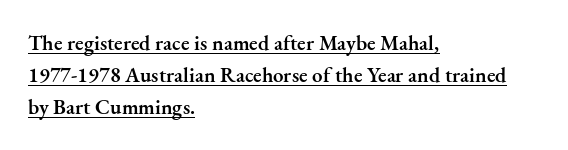
The image shows 21 px text type, upright; set left-aligned, normal line spacing (1.53x), normal letter spacing, underlined.
